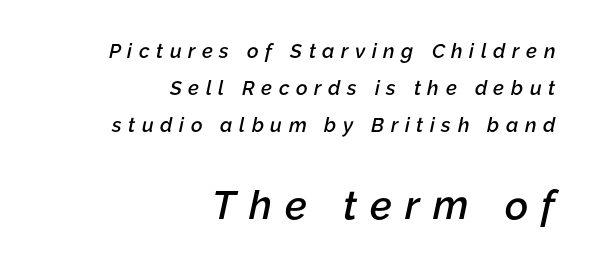
You could not count columns in this text — the font is proportionally spaced. The tracking jumps out immediately: characters are airy and widely separated. If you squint, the bottom block still reads clearly — it's the larger of the two. Rendered with sloped, italic letterforms.
